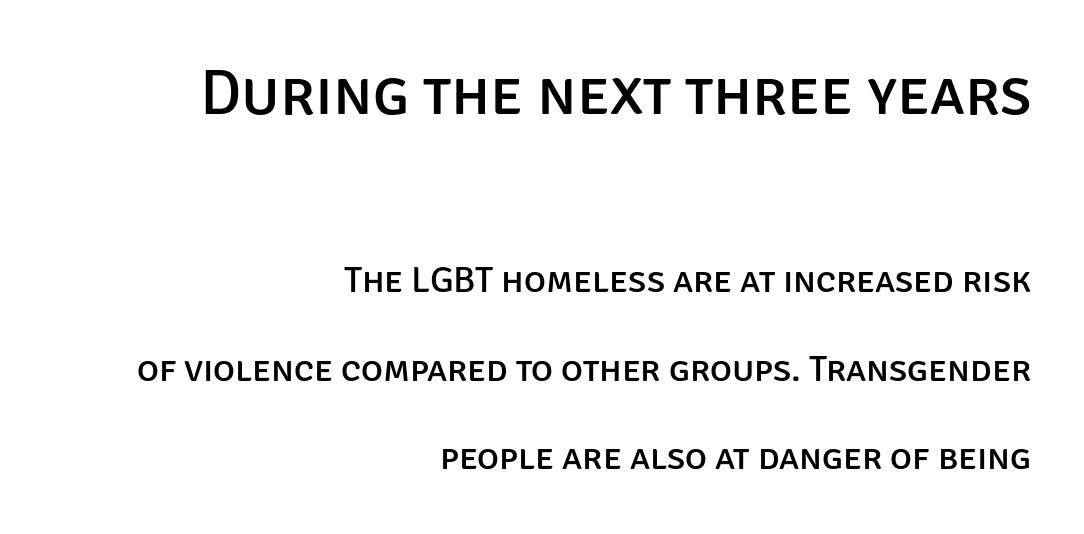
Q: Is the text italic (slanted)? A: No, it is upright.
Q: Is the typeface a serif or a sans-serif typeface? A: Sans-serif.
Q: Is the text underlined? A: No.
Q: How is the paragraph aligned? A: Right-aligned.
Q: Is the spacing between letters normal or unusually wide? A: Normal.
Q: Is the spacing between lines tight, normal or loose? A: Loose.
Q: Which block of text is set in a larger size, the first (top) or the second (bottom)? A: The first (top) one.
Q: Width (condensed, normal, or wide)? A: Normal.
Q: Stroke contrast? A: Low.
Q: x-height? A: Large.
Q: Monospaced? A: No.
